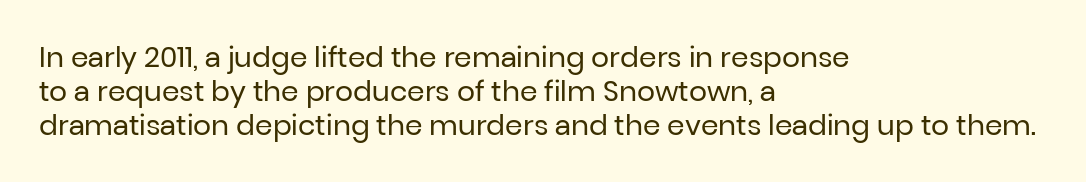
When letters stand straight like this, we call the style roman or upright. Regarding serifs, this sample does without them. The font sits on the lighter half of the weight spectrum, regular included. Spacing verdict: proportional, widths tailored to each character.
